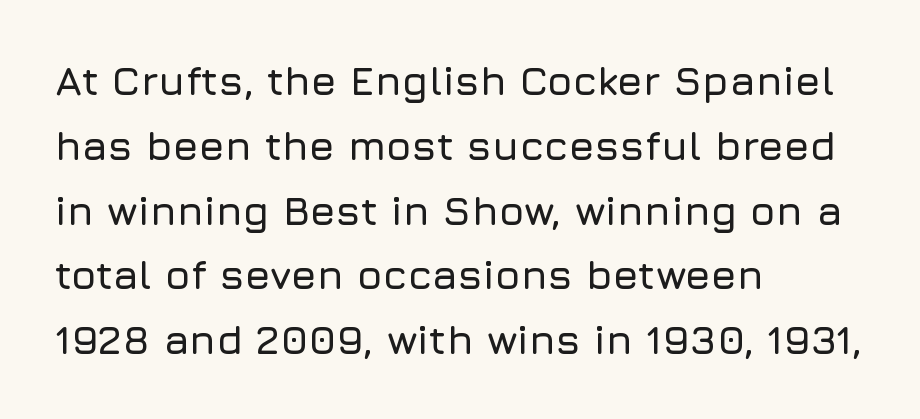
Visually the block forms a straight wall on the left and a jagged coastline on the right. Font category for this specimen: sans-serif. Unmarked baselines from the first word to the last. Notice how the stems are strictly vertical — no italics here. Looks like regular typesetting: each glyph gets only the width it needs. Between one letter and the next there's only the usual sliver of space.
